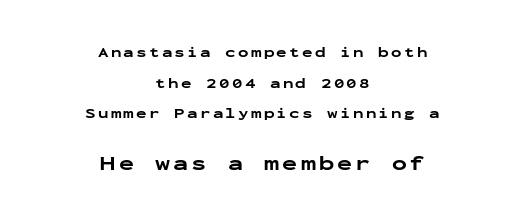
Q: Is the text bold? A: Yes.
Q: Is the text italic (slanted)? A: No, it is upright.
Q: Is the text underlined? A: No.
Q: How is the paragraph aligned? A: Centered.
Q: Is the spacing between lines tight, normal or loose? A: Loose.
Q: Which block of text is set in a larger size, the first (top) or the second (bottom)? A: The second (bottom) one.
